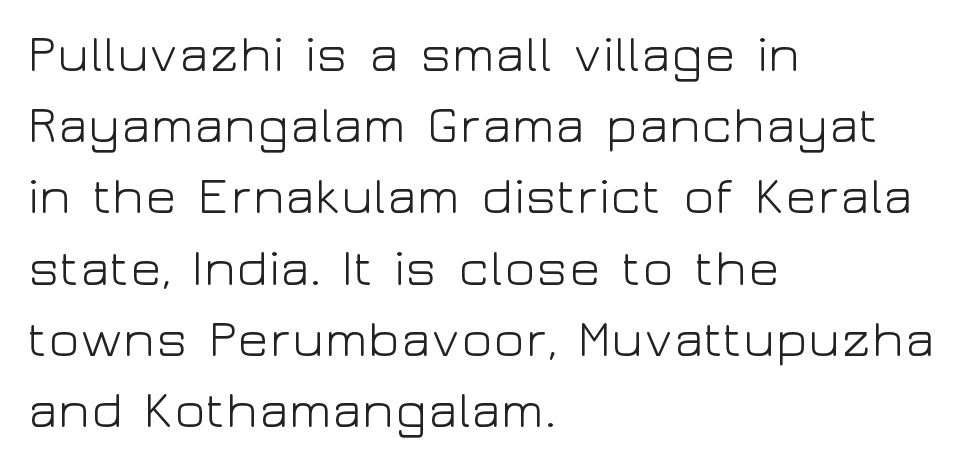
The image shows 52 px light, wide sans-serif type, upright; set left-aligned, normal line spacing (1.37x), normal letter spacing, not underlined; low stroke contrast and a medium x-height.
